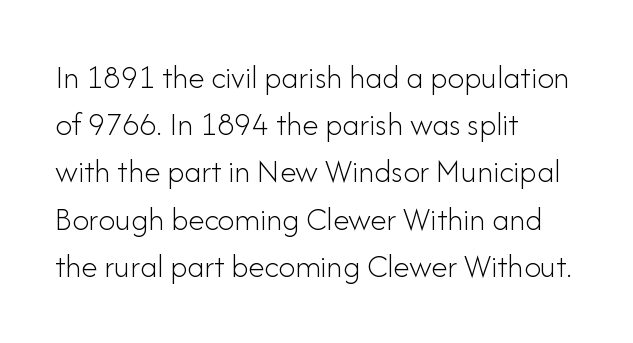
The image shows 33 px light sans-serif type, upright; set left-aligned, normal line spacing (1.43x), normal letter spacing, not underlined; low stroke contrast and a small x-height.
